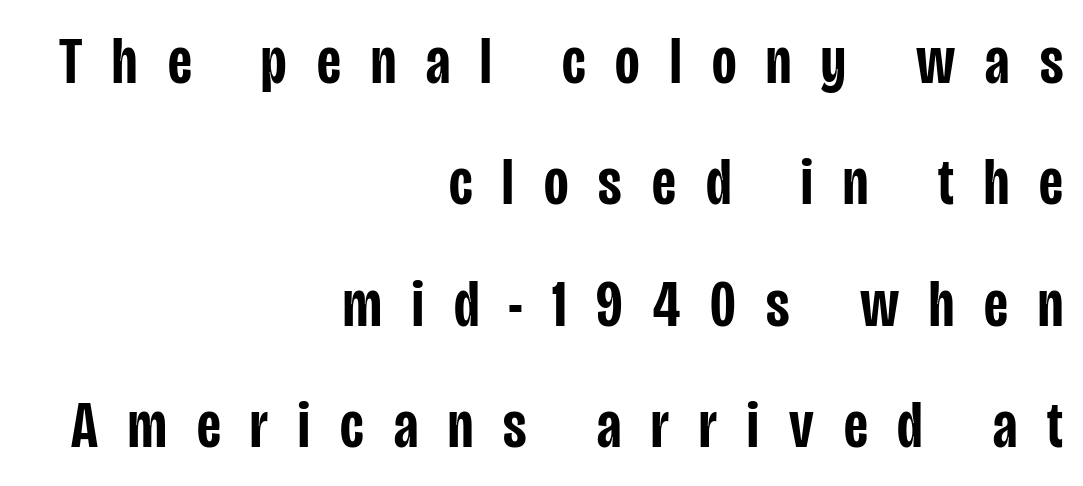
{"serif": "no", "italic": "no", "bold": "semi", "weight": "semibold", "width": "condensed", "stroke_contrast": "low", "x_height": "large", "monospaced": "no", "underline": "no", "align": "right", "line_spacing_ratio": 1.81, "letter_spacing": "wide", "letter_spacing_em": 0.45, "glyph_px": 67}
